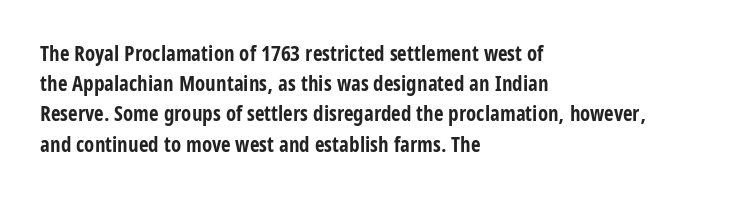
{"italic": "no", "bold": "yes", "underline": "no", "align": "left", "line_spacing": "normal", "line_spacing_ratio": 1.44, "letter_spacing": "normal", "letter_spacing_em": 0.0, "glyph_px": 21}
